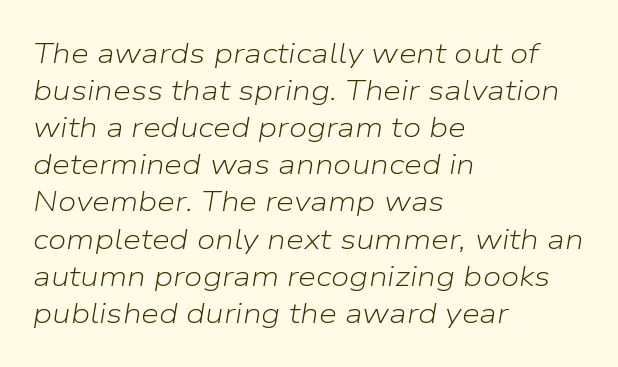
The image shows 29 px light type, italic (leaning right); set left-aligned, normal line spacing (1.28x), normal letter spacing, not underlined; low stroke contrast and a medium x-height.
